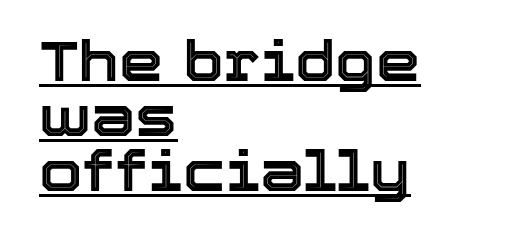
Q: Is the text italic (slanted)? A: No, it is upright.
Q: Is the text underlined? A: Yes.
Q: How is the paragraph aligned? A: Left-aligned.
Q: Is the spacing between letters normal or unusually wide? A: Normal.
Q: Is the spacing between lines tight, normal or loose? A: Tight.
Q: Width (condensed, normal, or wide)? A: Normal.
Q: x-height? A: Medium.
Q: Monospaced? A: No.
